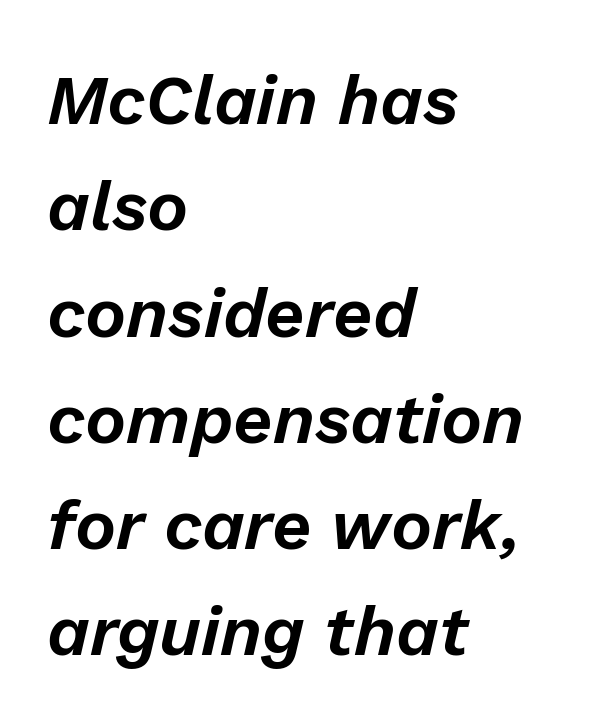
Looks like regular typesetting: each glyph gets only the width it needs. Evenly set lines give the paragraph a standard silhouette. Compared with typical body copy, the letter spacing here is the same. The foot of each line stays bare and open. Notice how the stems are inclined rather than vertical — that's the hallmark of italics.
